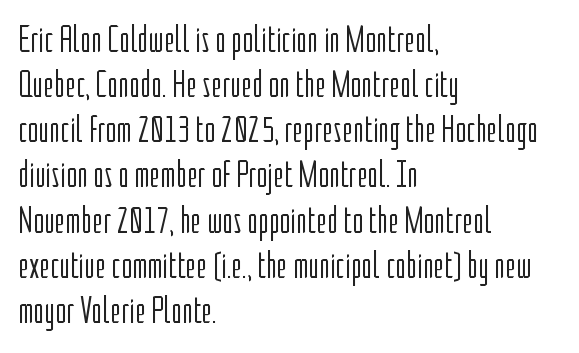
The image shows 37 px light, condensed sans-serif type, upright; set left-aligned, line spacing 1.22x, normal letter spacing, not underlined; low stroke contrast and a medium x-height.
